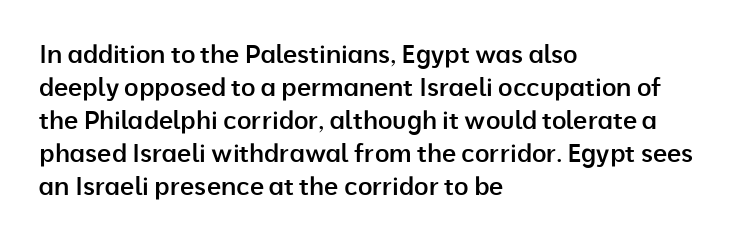
Is the letter spacing exaggerated? No — it looks like the ordinary default. The text block is weighted toward the left margin, trailing off unevenly rightward. Anything drawn beneath the words? Only blank space. The passage shown stacks its lines at a standard gap.
